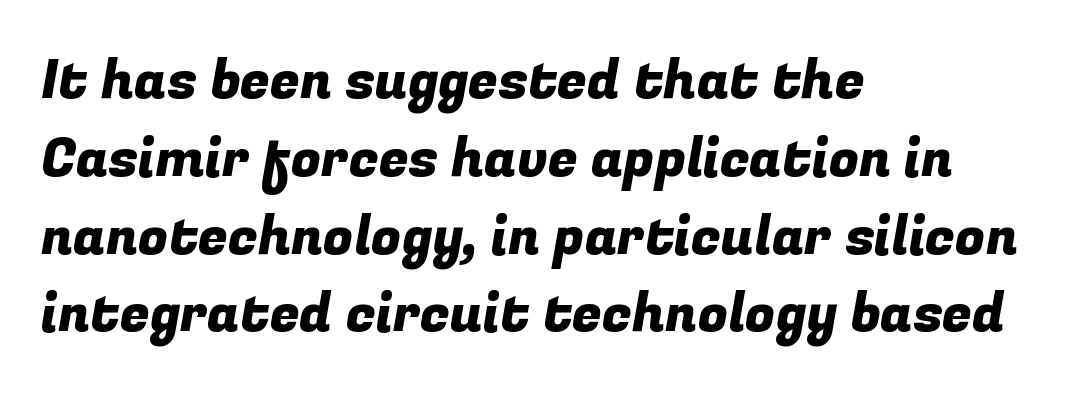
A classic flush-left, rag-right setting is used for this passage. Leading: standard. This is sans-serif lettering, the kind often seen on screens and signage. Spacing verdict: proportional, widths tailored to each character. These lines keep a tight, regular rhythm from letter to letter.
